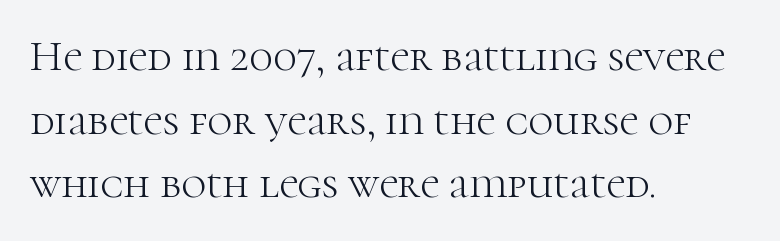
Words appear dense and cohesive because spacing is normal. Varying glyph widths throughout — classic text-font behaviour. Horizontal bands of white between lines are of average thickness. On a weight scale, this lands at 450 or below. Nobody drew a line under any word here.
